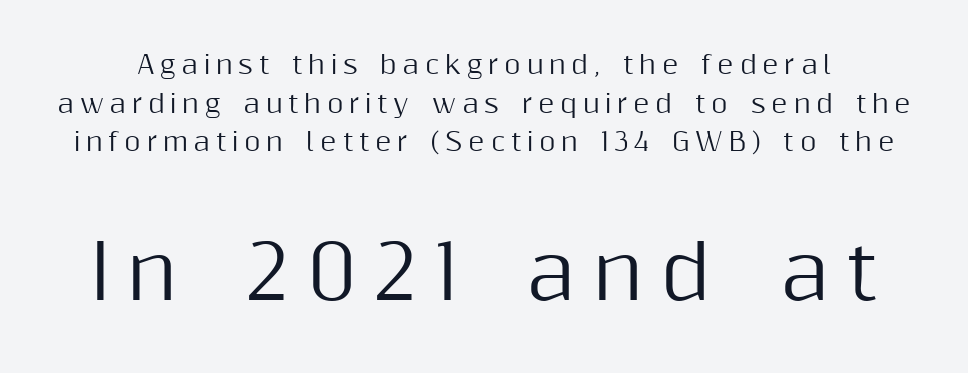
Vertically, the passage feels balanced, rows spaced as you'd expect. Glyph-to-glyph distance is far greater than everyday printed text. The type sits square on the baseline with zero lean. The passage shown is typeset with a sans-serif family. Compare the two chunks: the lower has the greater cap height. The letters advance in unequal steps, a hallmark of proportional type.
